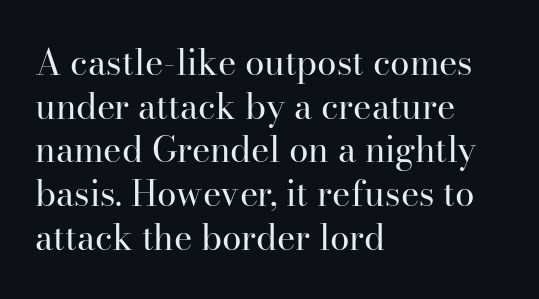
Students, observe: this is what conventionally led text looks like. The rendering keeps characters at their native spacing. A typesetter would call this proportional, since set widths differ per character. The axis of the letterforms is exactly vertical. The cut favours lightness, reaching ordinary text weight at its darkest. Plain, unruled lines of type.
